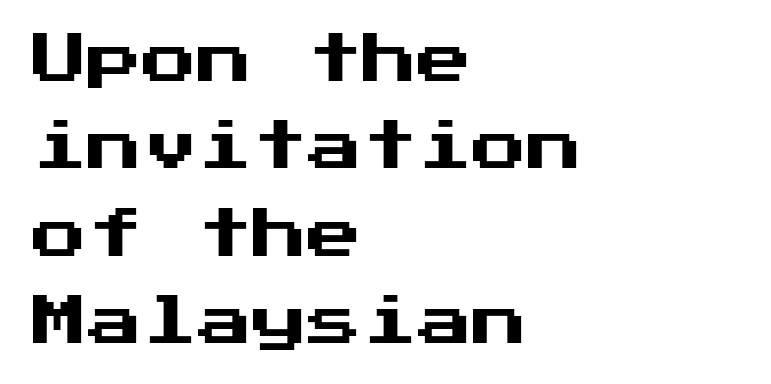
Q: Is the text italic (slanted)? A: No, it is upright.
Q: Is the typeface a serif or a sans-serif typeface? A: Sans-serif.
Q: Is the text underlined? A: No.
Q: How is the paragraph aligned? A: Left-aligned.
Q: Is the spacing between letters normal or unusually wide? A: Normal.
Q: Is the spacing between lines tight, normal or loose? A: Normal.
Q: Width (condensed, normal, or wide)? A: Normal.
Q: Stroke contrast? A: Medium.
Q: x-height? A: Medium.
